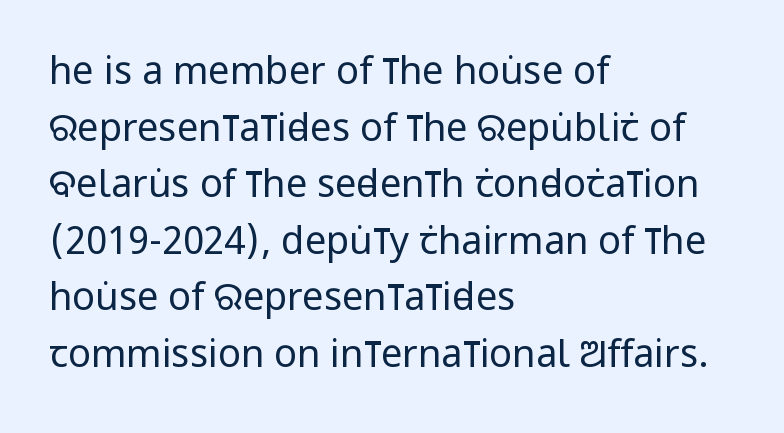
Q: Is the text bold? A: No.
Q: Is the text italic (slanted)? A: No, it is upright.
Q: Is the typeface a serif or a sans-serif typeface? A: Sans-serif.
Q: Is the text underlined? A: No.
Q: How is the paragraph aligned? A: Left-aligned.
Q: Is the spacing between letters normal or unusually wide? A: Normal.
Q: Is the spacing between lines tight, normal or loose? A: Normal.
Q: Width (condensed, normal, or wide)? A: Condensed.
Q: Stroke contrast? A: Low.
Q: x-height? A: Large.
Q: Monospaced? A: No.
